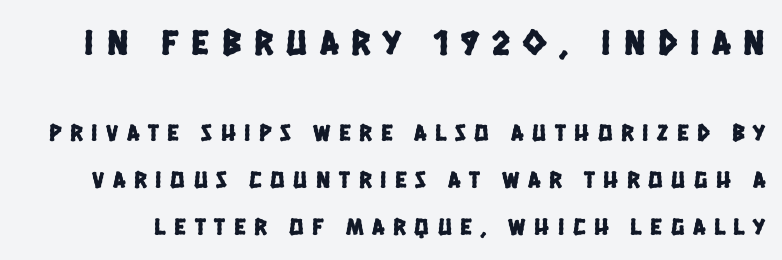
The image shows 36 px condensed sans-serif type; set loose line spacing (1.96x), unusually wide letter spacing (+0.36 em), not underlined; the first (top) block is 1.5x larger; low stroke contrast and a large x-height.
